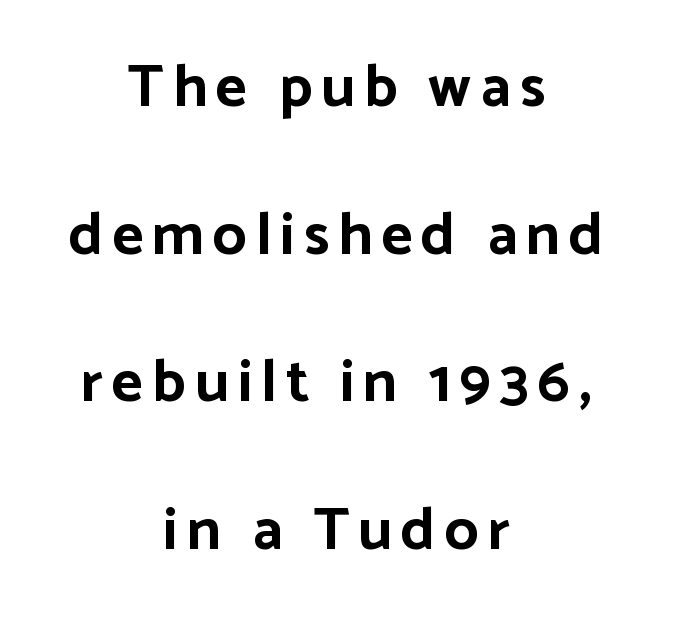
Honestly, there is no underline to notice here at all. Each line is balanced around a shared central axis. Look at the bottom of the vertical strokes: they stop flat, with no serifs. Vertical strokes here are truly vertical.
